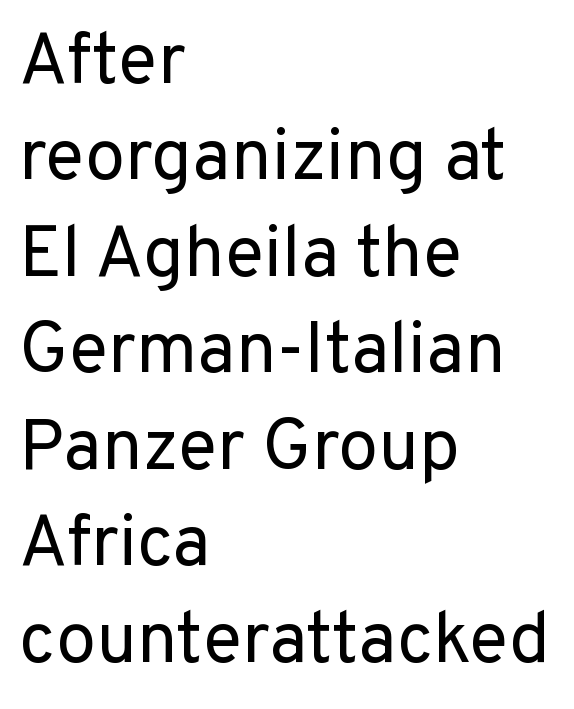
Q: Is the text bold? A: No.
Q: Is the text italic (slanted)? A: No, it is upright.
Q: Is the typeface a serif or a sans-serif typeface? A: Sans-serif.
Q: Is the text underlined? A: No.
Q: How is the paragraph aligned? A: Left-aligned.
Q: Is the spacing between letters normal or unusually wide? A: Normal.
Q: Is the spacing between lines tight, normal or loose? A: Normal.
Q: Width (condensed, normal, or wide)? A: Normal.
Q: Stroke contrast? A: Low.
Q: x-height? A: Medium.
Q: Monospaced? A: No.
